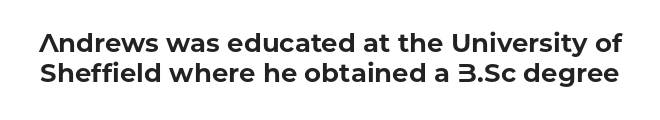
{"italic": "no", "bold": "yes", "underline": "no", "line_spacing": "tight", "line_spacing_ratio": 1.15, "letter_spacing": "normal", "letter_spacing_em": 0.0, "glyph_px": 26}
